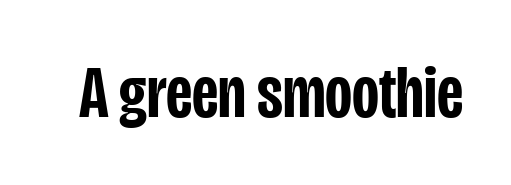
Q: Is the text bold? A: Semi-bold.
Q: Is the text italic (slanted)? A: No, it is upright.
Q: Is the typeface a serif or a sans-serif typeface? A: Sans-serif.
Q: Is the text underlined? A: No.
Q: Is the spacing between letters normal or unusually wide? A: Normal.
Q: Width (condensed, normal, or wide)? A: Condensed.
Q: Stroke contrast? A: Low.
Q: x-height? A: Large.
Q: Monospaced? A: No.
